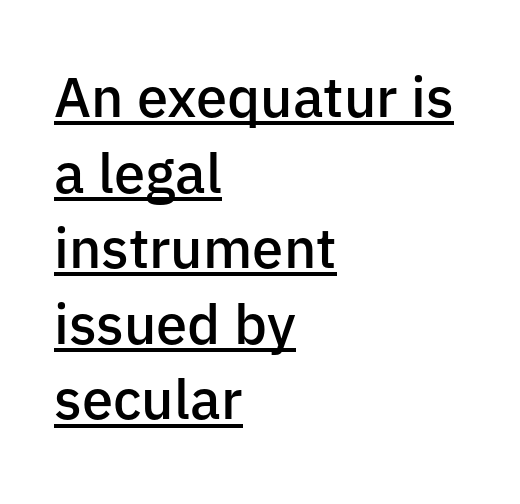
The image shows 56 px semibold sans-serif type, upright; set left-aligned, normal line spacing (1.35x), normal letter spacing, underlined; low stroke contrast and a medium x-height.
